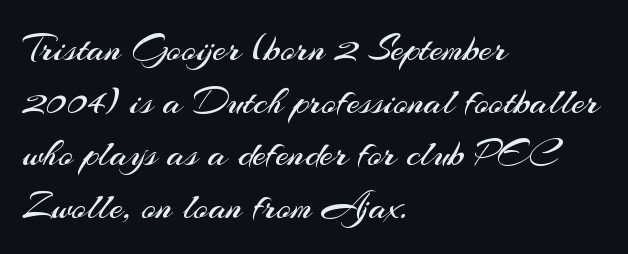
{"serif": "no", "bold": "no", "weight": "regular", "width": "normal", "stroke_contrast": "medium", "x_height": "small", "monospaced": "no", "underline": "no", "align": "left", "line_spacing": "normal", "line_spacing_ratio": 1.35, "letter_spacing": "normal", "letter_spacing_em": 0.0, "glyph_px": 39}
